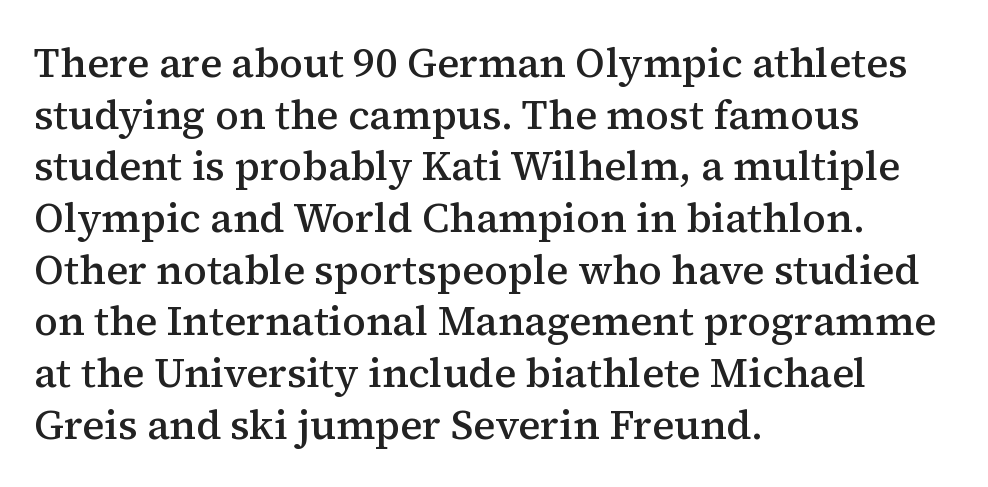
The image shows 41 px semibold serif type, upright; set left-aligned, normal line spacing (1.26x), normal letter spacing, not underlined; medium stroke contrast and a medium x-height.
